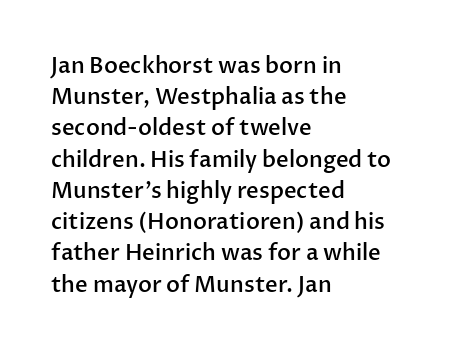
Q: Is the text bold? A: Semi-bold.
Q: Is the text italic (slanted)? A: No, it is upright.
Q: Is the text underlined? A: No.
Q: How is the paragraph aligned? A: Left-aligned.
Q: Is the spacing between letters normal or unusually wide? A: Normal.
Q: Is the spacing between lines tight, normal or loose? A: Normal.
